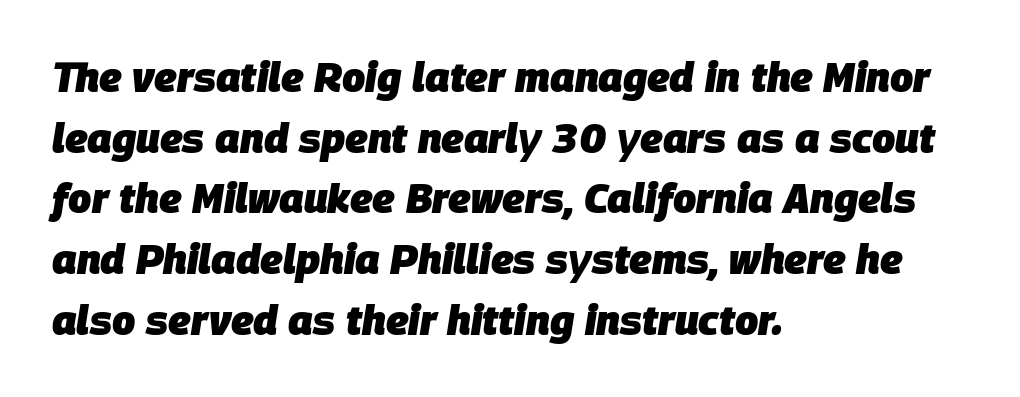
The image shows 41 px heavy type, italic (leaning right); set left-aligned, normal line spacing (1.48x), normal letter spacing, not underlined; low stroke contrast and a large x-height.
